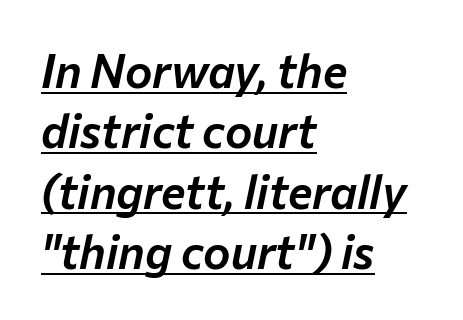
Q: Is the text italic (slanted)? A: Yes, it leans right by about 12 degrees.
Q: Is the text underlined? A: Yes.
Q: How is the paragraph aligned? A: Left-aligned.
Q: Is the spacing between letters normal or unusually wide? A: Normal.
Q: Is the spacing between lines tight, normal or loose? A: Normal.
Q: Width (condensed, normal, or wide)? A: Normal.
Q: Stroke contrast? A: Low.
Q: x-height? A: Medium.
Q: Monospaced? A: No.
